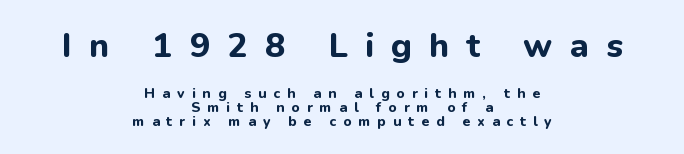
{"serif": "no", "italic": "no", "bold": "yes", "weight": "bold", "width": "normal", "stroke_contrast": "low", "x_height": "medium", "monospaced": "no", "underline": "no", "align": "center", "line_spacing": "tight", "line_spacing_ratio": 1.0, "letter_spacing": "wide", "letter_spacing_em": 0.5, "larger_block": "first", "size_ratio": 2.43, "glyph_px": 34}
